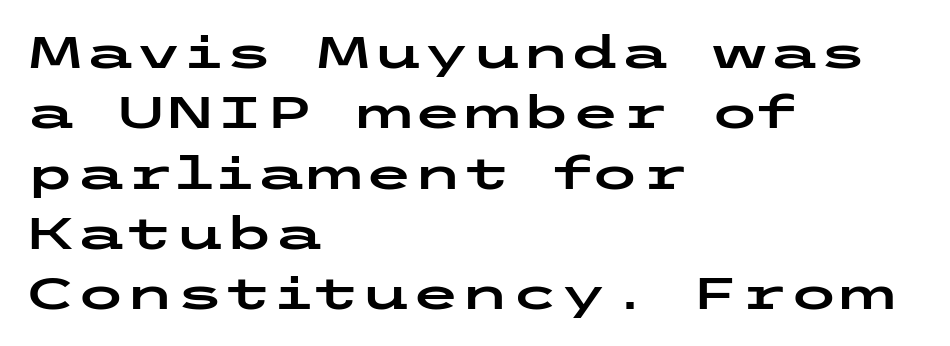
{"serif": "no", "italic": "no", "width": "wide", "stroke_contrast": "low", "x_height": "medium", "underline": "no", "align": "left", "line_spacing": "normal", "line_spacing_ratio": 1.34, "letter_spacing": "normal", "letter_spacing_em": 0.0, "glyph_px": 45}
